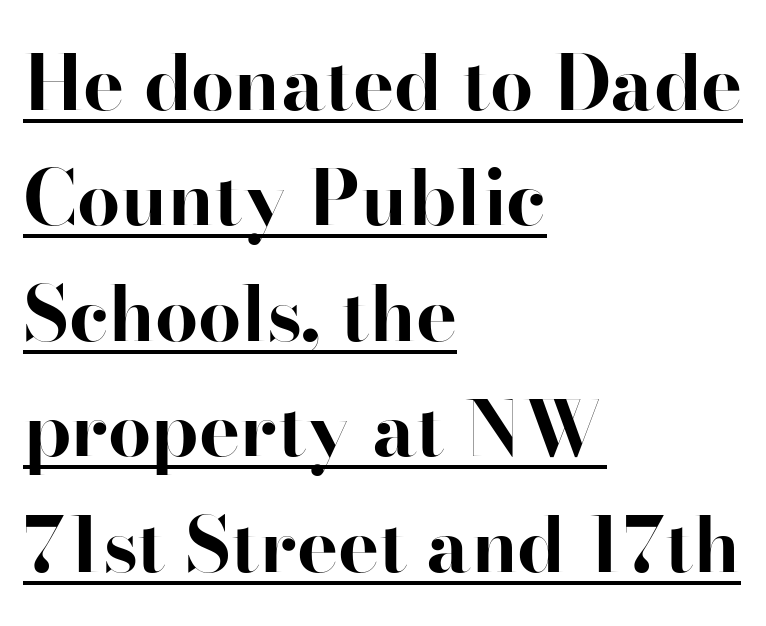
Q: Is the text bold? A: Yes.
Q: Is the text italic (slanted)? A: No, it is upright.
Q: Is the typeface a serif or a sans-serif typeface? A: Serif.
Q: Is the text underlined? A: Yes.
Q: How is the paragraph aligned? A: Left-aligned.
Q: Is the spacing between letters normal or unusually wide? A: Normal.
Q: Is the spacing between lines tight, normal or loose? A: Normal.
Q: Width (condensed, normal, or wide)? A: Normal.
Q: Stroke contrast? A: High.
Q: x-height? A: Small.
Q: Monospaced? A: No.
